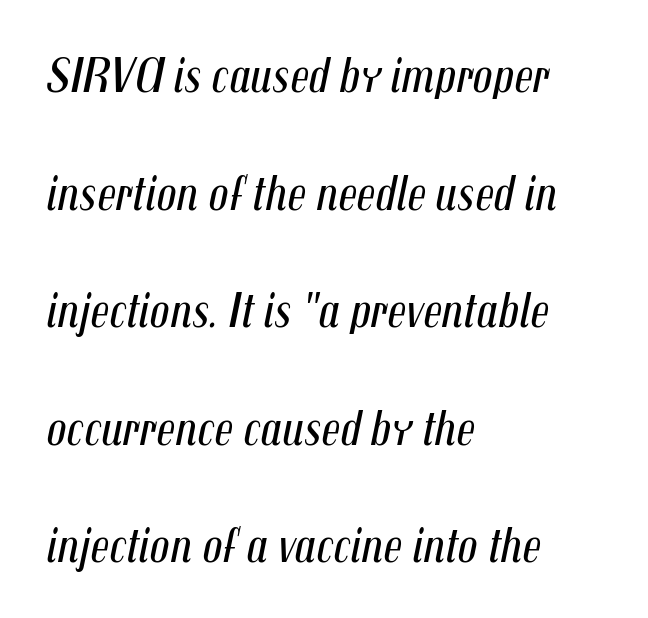
Q: Is the text bold? A: No.
Q: Is the text italic (slanted)? A: Yes, it leans right by about 12 degrees.
Q: Is the text underlined? A: No.
Q: How is the paragraph aligned? A: Left-aligned.
Q: Is the spacing between letters normal or unusually wide? A: Normal.
Q: Is the spacing between lines tight, normal or loose? A: Loose.
Q: Width (condensed, normal, or wide)? A: Condensed.
Q: Stroke contrast? A: Medium.
Q: x-height? A: Medium.
Q: Monospaced? A: No.
